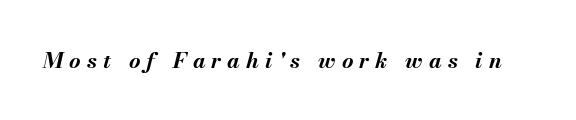
The image shows 22 px bold type, italic (leaning right); set unusually wide letter spacing (+0.28 em), not underlined.
